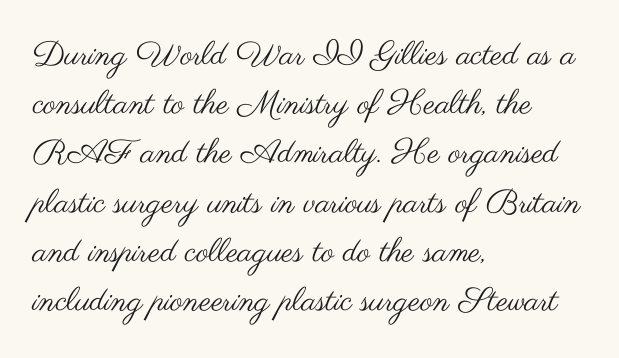
The ragged edge is on the right, which tells us the setting is flush left. A typesetter would call this proportional, since set widths differ per character. The passage shown has conventional tracking throughout. I'd call this a sans setting — the letters go barefoot. In terms of leading, this rendering sits right in the middle.
